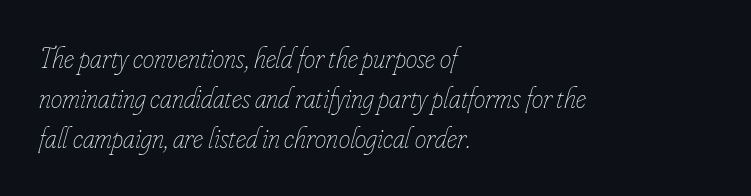
{"italic": "yes", "lean": "right", "slant_degrees": 16, "bold": "no", "weight": "thin", "width": "condensed", "stroke_contrast": "low", "x_height": "small", "monospaced": "no", "underline": "no", "align": "left", "line_spacing": "normal", "line_spacing_ratio": 1.38, "letter_spacing": "normal", "letter_spacing_em": 0.0, "glyph_px": 29}
